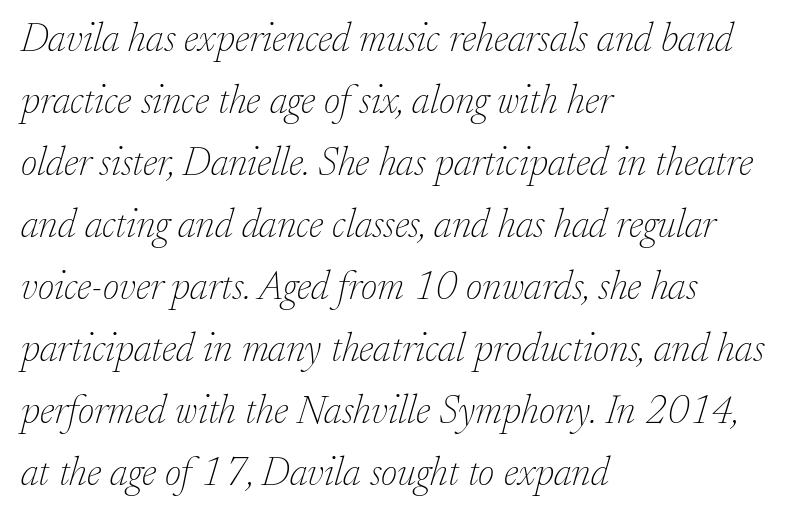
Q: Is the text bold? A: No.
Q: Is the text italic (slanted)? A: Yes, it leans right by about 17 degrees.
Q: Is the typeface a serif or a sans-serif typeface? A: Serif.
Q: Is the text underlined? A: No.
Q: How is the paragraph aligned? A: Left-aligned.
Q: Is the spacing between letters normal or unusually wide? A: Normal.
Q: Is the spacing between lines tight, normal or loose? A: Normal.
Q: Width (condensed, normal, or wide)? A: Normal.
Q: Stroke contrast? A: Low.
Q: x-height? A: Small.
Q: Monospaced? A: No.
